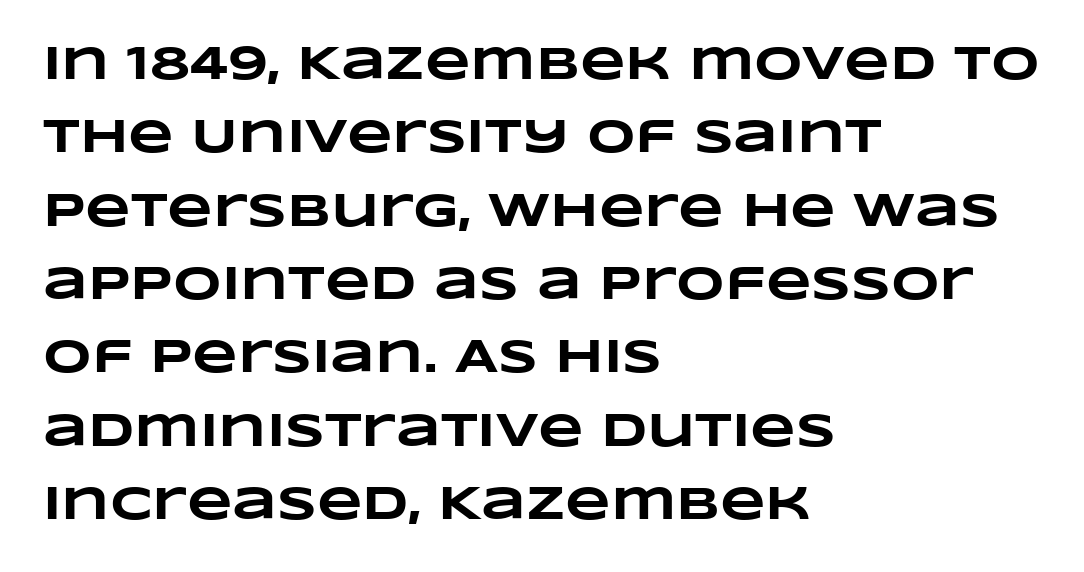
{"bold": "yes", "weight": "heavy", "width": "wide", "stroke_contrast": "low", "x_height": "large", "monospaced": "no", "underline": "no", "align": "left", "line_spacing": "normal", "line_spacing_ratio": 1.56, "letter_spacing": "normal", "letter_spacing_em": 0.0, "glyph_px": 47}
